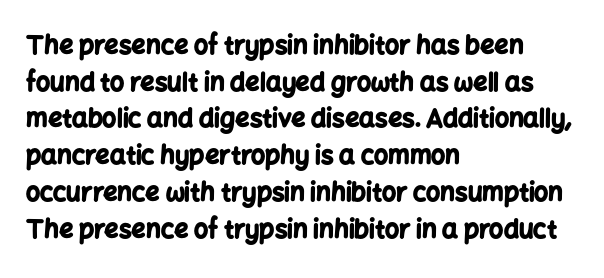
{"italic": "no", "bold": "yes", "underline": "no", "align": "left", "line_spacing": "normal", "line_spacing_ratio": 1.47, "letter_spacing": "normal", "letter_spacing_em": 0.0, "glyph_px": 25}
